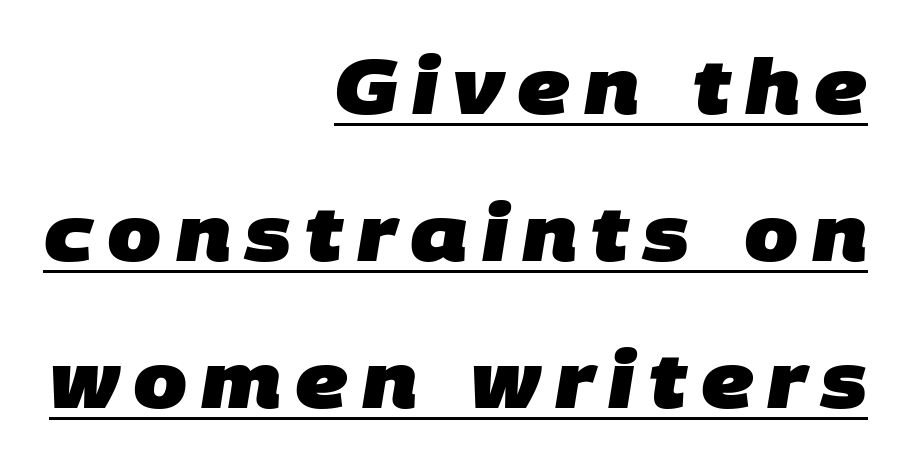
Q: Is the text bold? A: Yes.
Q: Is the typeface a serif or a sans-serif typeface? A: Sans-serif.
Q: Is the text underlined? A: Yes.
Q: How is the paragraph aligned? A: Right-aligned.
Q: Is the spacing between lines tight, normal or loose? A: Loose.
Q: Width (condensed, normal, or wide)? A: Normal.
Q: Stroke contrast? A: Low.
Q: x-height? A: Large.
Q: Monospaced? A: No.
